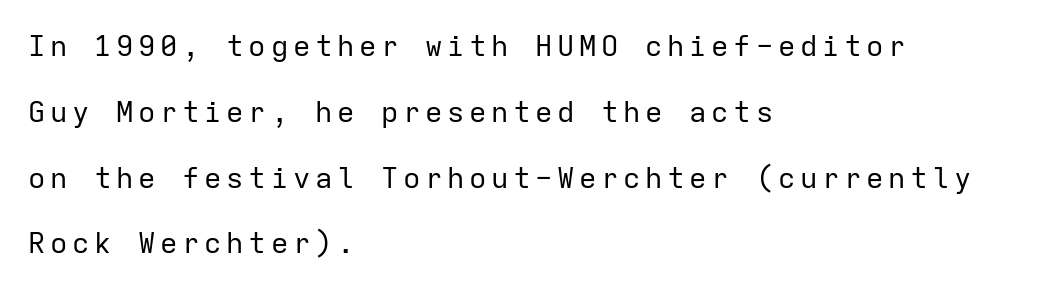
The image shows 29 px regular-weight sans-serif type, upright, monospaced; set left-aligned, loose line spacing (2.27x), not underlined; low stroke contrast and a medium x-height.
